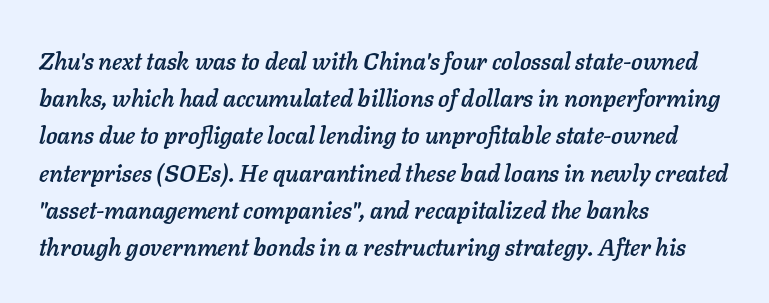
The image shows 24 px text type, italic (leaning right); set left-aligned, normal line spacing (1.55x), normal letter spacing, not underlined.
